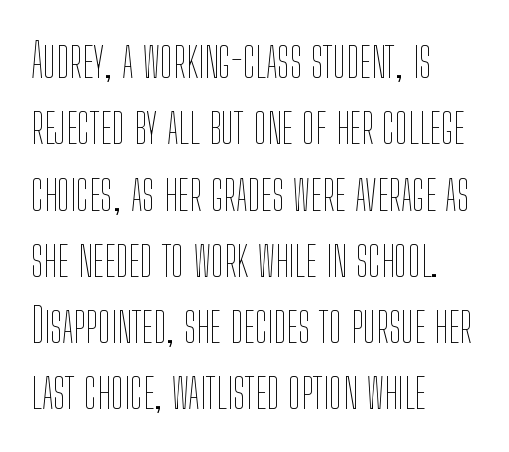
The image shows 47 px thin, condensed type, upright; set left-aligned, normal line spacing (1.41x), normal letter spacing, not underlined; low stroke contrast and a medium x-height.
